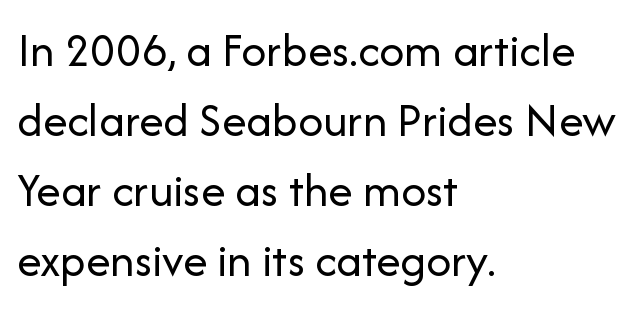
The image shows 49 px regular-weight sans-serif type, upright; set left-aligned, normal line spacing (1.43x), normal letter spacing, not underlined; low stroke contrast and a medium x-height.
